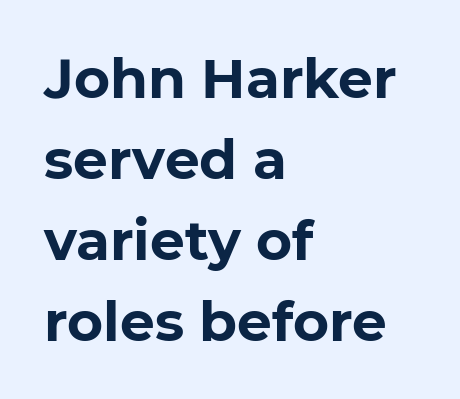
{"serif": "no", "bold": "yes", "weight": "bold", "width": "normal", "stroke_contrast": "low", "x_height": "medium", "monospaced": "no", "underline": "no", "align": "left", "line_spacing": "normal", "line_spacing_ratio": 1.47, "letter_spacing": "normal", "letter_spacing_em": 0.0, "glyph_px": 55}
